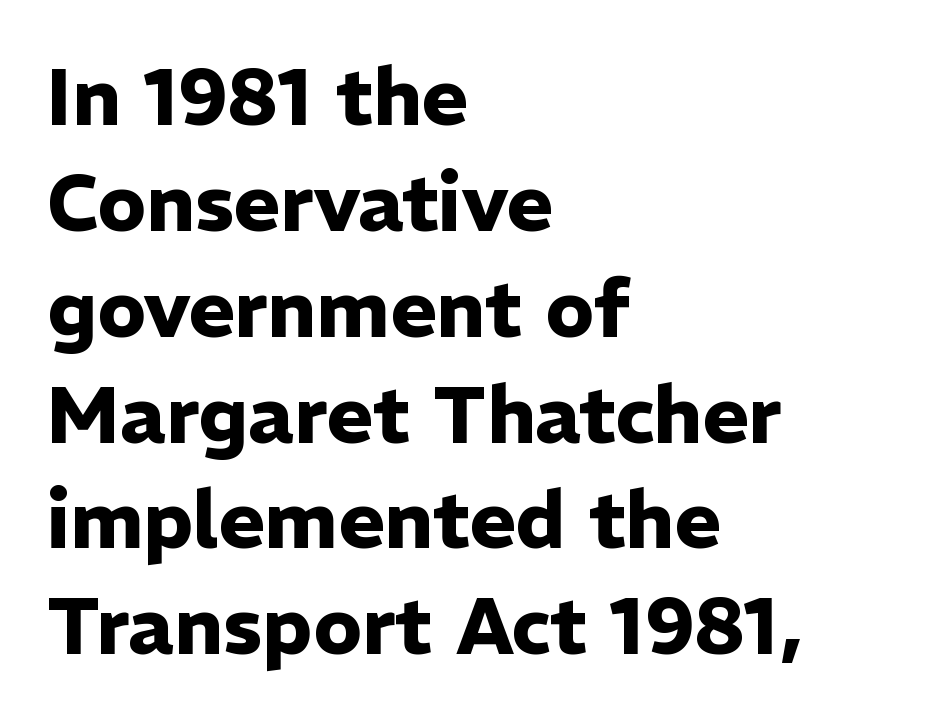
Q: Is the text bold? A: Yes.
Q: Is the text italic (slanted)? A: No, it is upright.
Q: Is the typeface a serif or a sans-serif typeface? A: Sans-serif.
Q: Is the text underlined? A: No.
Q: How is the paragraph aligned? A: Left-aligned.
Q: Is the spacing between letters normal or unusually wide? A: Normal.
Q: Is the spacing between lines tight, normal or loose? A: Normal.
Q: Width (condensed, normal, or wide)? A: Normal.
Q: Stroke contrast? A: Low.
Q: x-height? A: Medium.
Q: Monospaced? A: No.
